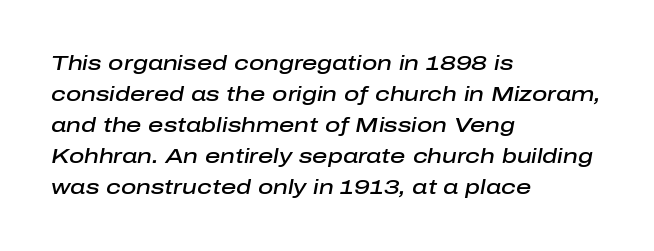
The image shows 21 px text type, italic (leaning right); set left-aligned, normal line spacing (1.48x), normal letter spacing, not underlined.
